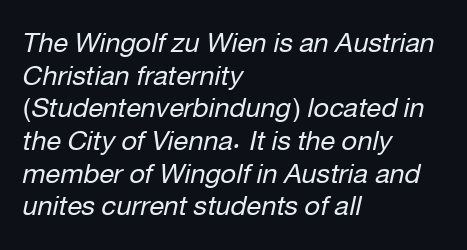
The image shows 27 px text type, italic (leaning right); set left-aligned, line spacing 1.21x, normal letter spacing, not underlined.
